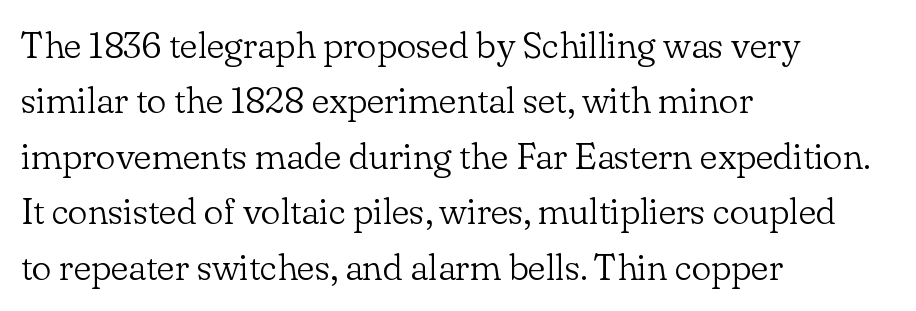
A light-to-regular cut is what we see here. Look at the bottom of the vertical strokes: they flare into serifs here. Check under the words: just untouched page. The lettering holds an erect, upright posture throughout.
